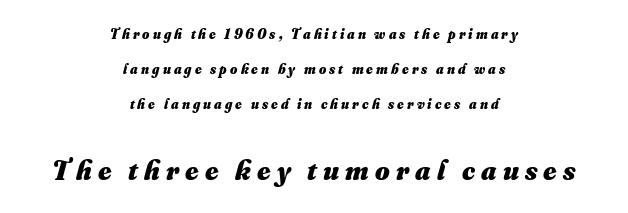
{"bold": "yes", "weight": "heavy", "width": "normal", "stroke_contrast": "medium", "x_height": "small", "monospaced": "no", "underline": "no", "align": "center", "line_spacing": "loose", "line_spacing_ratio": 2.49, "letter_spacing": "wide", "letter_spacing_em": 0.22, "larger_block": "second", "size_ratio": 2.0, "glyph_px": 28}
